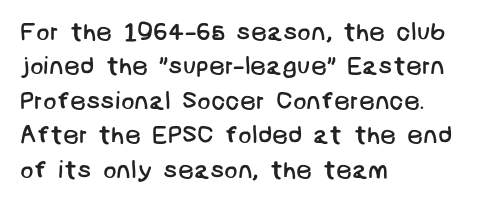
The image shows 25 px text type; set left-aligned, normal line spacing (1.38x), normal letter spacing, not underlined.
